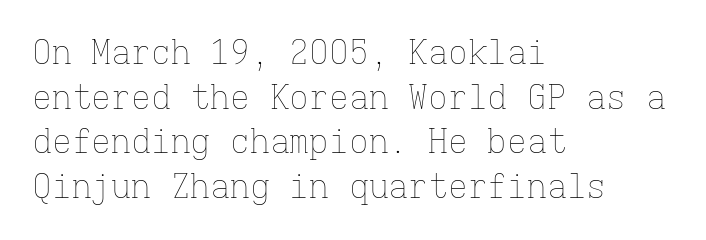
Q: Is the text bold? A: No.
Q: Is the text italic (slanted)? A: No, it is upright.
Q: Is the text underlined? A: No.
Q: How is the paragraph aligned? A: Left-aligned.
Q: Is the spacing between letters normal or unusually wide? A: Normal.
Q: Is the spacing between lines tight, normal or loose? A: Normal.
Q: Width (condensed, normal, or wide)? A: Normal.
Q: Stroke contrast? A: Low.
Q: x-height? A: Medium.
Q: Monospaced? A: Yes.
